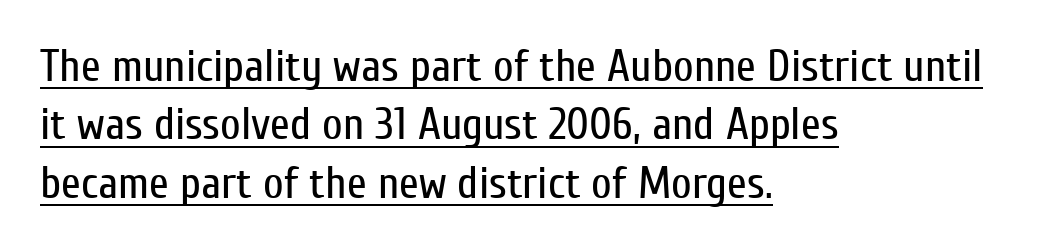
{"serif": "no", "italic": "no", "bold": "no", "weight": "regular", "width": "condensed", "stroke_contrast": "low", "x_height": "medium", "monospaced": "no", "underline": "yes", "align": "left", "line_spacing": "normal", "line_spacing_ratio": 1.3, "letter_spacing": "normal", "letter_spacing_em": 0.0, "glyph_px": 45}
